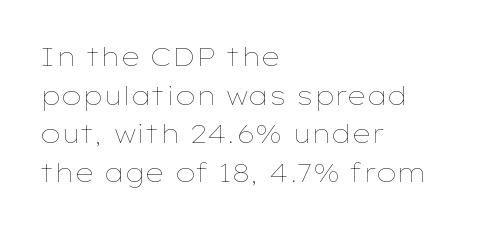
{"italic": "no", "bold": "no", "underline": "no", "align": "left", "line_spacing": "normal", "line_spacing_ratio": 1.49, "letter_spacing": "normal", "letter_spacing_em": 0.0, "glyph_px": 26}
